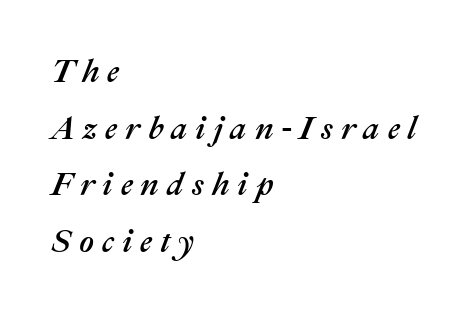
{"italic": "yes", "lean": "right", "slant_degrees": 22, "width": "normal", "stroke_contrast": "medium", "x_height": "medium", "monospaced": "no", "underline": "no", "align": "left", "line_spacing_ratio": 1.77, "letter_spacing": "wide", "letter_spacing_em": 0.25, "glyph_px": 32}
